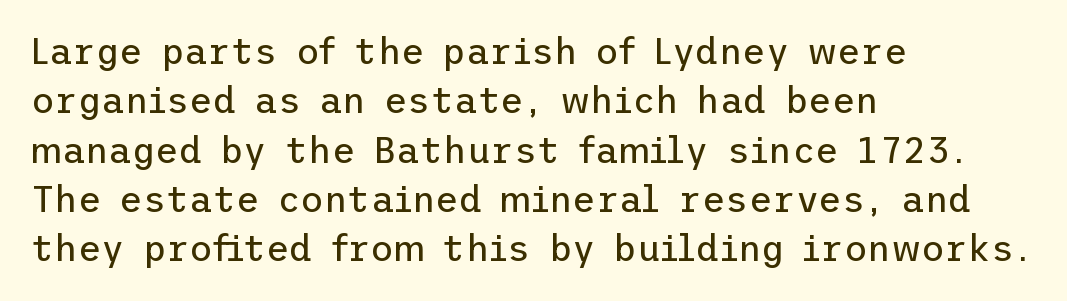
Q: Is the text bold? A: No.
Q: Is the text italic (slanted)? A: No, it is upright.
Q: Is the typeface a serif or a sans-serif typeface? A: Sans-serif.
Q: Is the text underlined? A: No.
Q: How is the paragraph aligned? A: Left-aligned.
Q: Is the spacing between letters normal or unusually wide? A: Normal.
Q: Is the spacing between lines tight, normal or loose? A: Normal.
Q: Width (condensed, normal, or wide)? A: Normal.
Q: Stroke contrast? A: Low.
Q: x-height? A: Medium.
